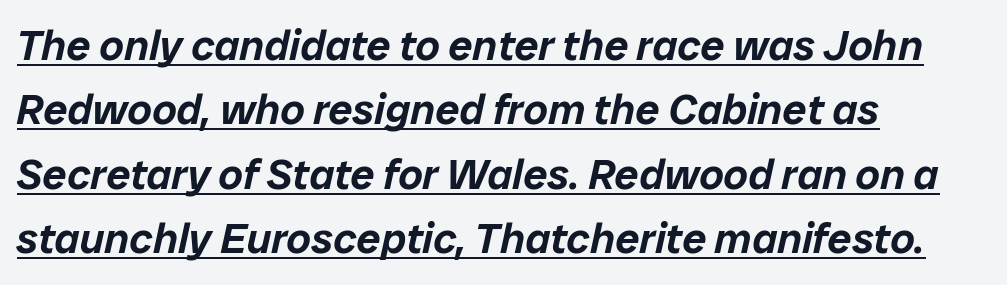
The image shows 43 px text type, italic (leaning right); set left-aligned, normal line spacing (1.5x), normal letter spacing, underlined; low stroke contrast and a medium x-height.
